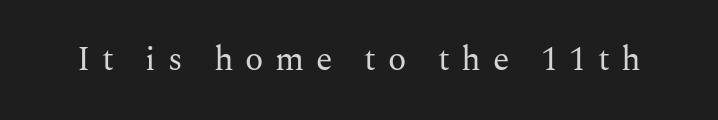
{"serif": "yes", "italic": "no", "bold": "no", "weight": "regular", "width": "normal", "stroke_contrast": "medium", "x_height": "medium", "monospaced": "no", "underline": "no", "letter_spacing": "wide", "letter_spacing_em": 0.34, "glyph_px": 34}
